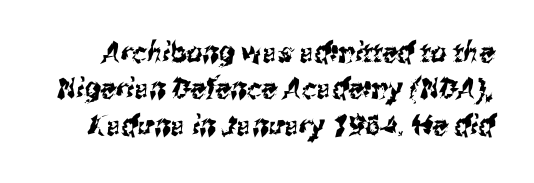
Successive baselines arrive at the customary interval. These lines are rendered in a variable-pitch font. Type style note: lacks serifs. The face used here is rendered with its standard letterfit.
